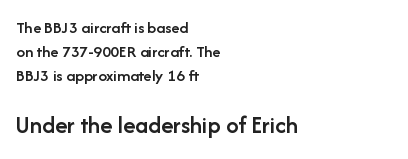
The image shows 25 px text type, upright; set left-aligned, normal line spacing (1.42x), normal letter spacing, not underlined; the second (bottom) block is 1.47x larger.
